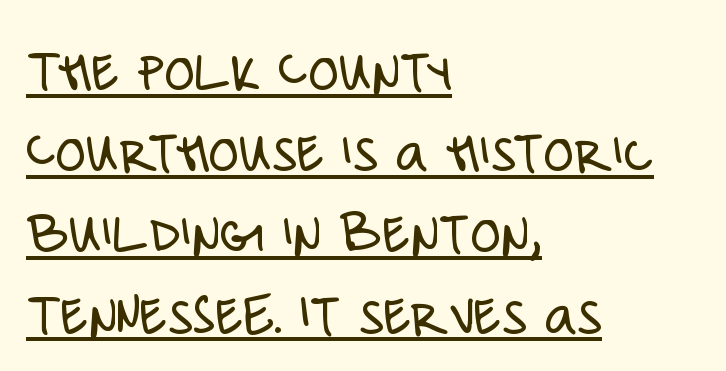
{"serif": "no", "italic": "no", "bold": "no", "weight": "light", "width": "condensed", "stroke_contrast": "low", "x_height": "large", "monospaced": "no", "underline": "yes", "align": "left", "line_spacing": "normal", "line_spacing_ratio": 1.31, "letter_spacing": "normal", "letter_spacing_em": 0.0, "glyph_px": 62}
